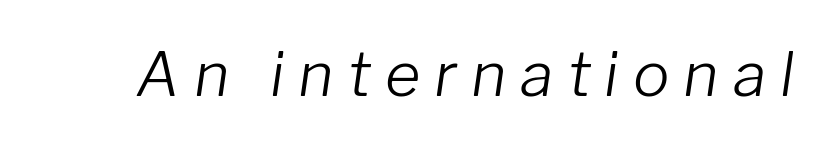
Q: Is the text bold? A: No.
Q: Is the text italic (slanted)? A: Yes, it leans right by about 8 degrees.
Q: Is the text underlined? A: No.
Q: Is the spacing between letters normal or unusually wide? A: Unusually wide.
Q: Width (condensed, normal, or wide)? A: Normal.
Q: Stroke contrast? A: Low.
Q: x-height? A: Medium.
Q: Monospaced? A: No.
